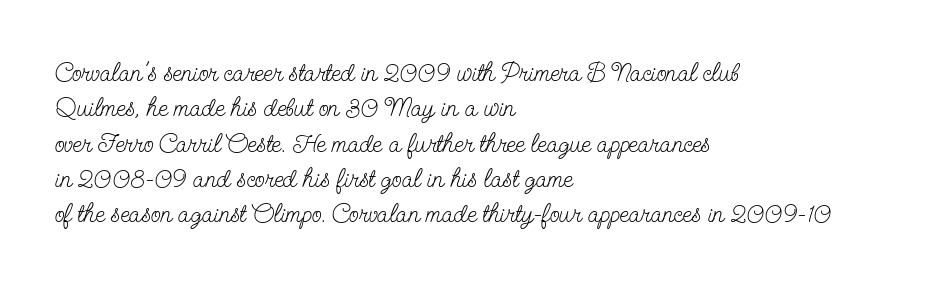
The image shows 26 px text type; set left-aligned, normal line spacing (1.36x), normal letter spacing, not underlined.
